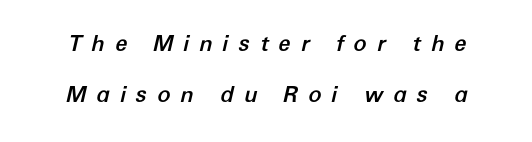
Check under the words: just untouched page. This sample uses expanded letter spacing, leaving extra air between glyphs. Emphasis-style slanted type is in use. Whoever set this chose breathing room over compactness in the vertical rhythm.
